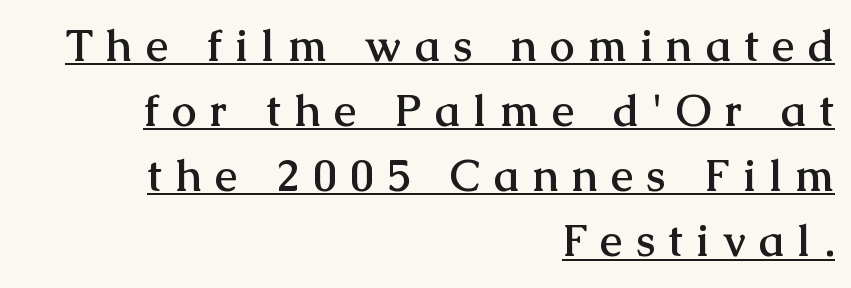
{"serif": "yes", "italic": "no", "bold": "yes", "weight": "semibold", "width": "normal", "stroke_contrast": "medium", "x_height": "medium", "monospaced": "no", "underline": "yes", "align": "right", "line_spacing": "normal", "line_spacing_ratio": 1.48, "letter_spacing": "wide", "letter_spacing_em": 0.31, "glyph_px": 44}
